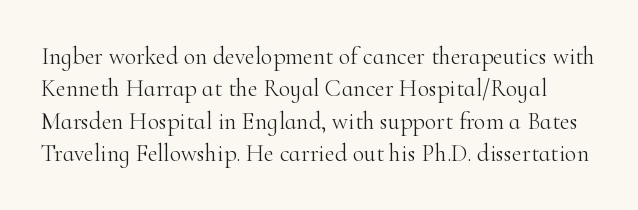
{"italic": "no", "bold": "no", "underline": "no", "line_spacing": "normal", "line_spacing_ratio": 1.35, "letter_spacing": "normal", "letter_spacing_em": 0.0, "glyph_px": 24}
